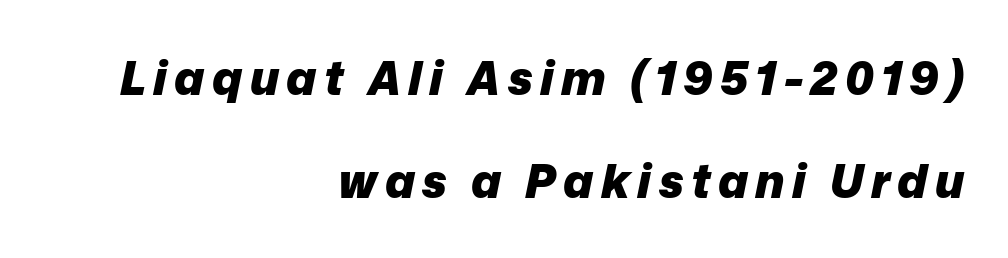
The image shows 46 px heavy type, italic (leaning right); set right-aligned, loose line spacing (2.25x), not underlined; low stroke contrast and a medium x-height.
